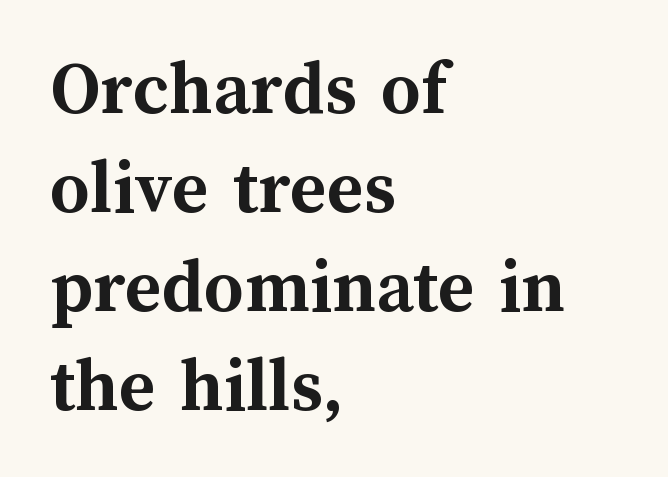
The strip under each line holds only bare page. In terms of posture, this sample is upright. In terms of weight, the rendering is a true, heavy bold. A typesetter would call this proportional, since set widths differ per character. Successive baselines arrive at the customary interval. These lines stack with their left ends in a neat column.
